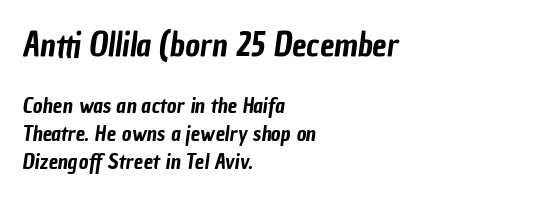
Q: Is the typeface a serif or a sans-serif typeface? A: Sans-serif.
Q: Is the text underlined? A: No.
Q: How is the paragraph aligned? A: Left-aligned.
Q: Is the spacing between letters normal or unusually wide? A: Normal.
Q: Is the spacing between lines tight, normal or loose? A: Normal.
Q: Which block of text is set in a larger size, the first (top) or the second (bottom)? A: The first (top) one.
Q: Width (condensed, normal, or wide)? A: Condensed.
Q: Stroke contrast? A: Low.
Q: x-height? A: Medium.
Q: Monospaced? A: No.
